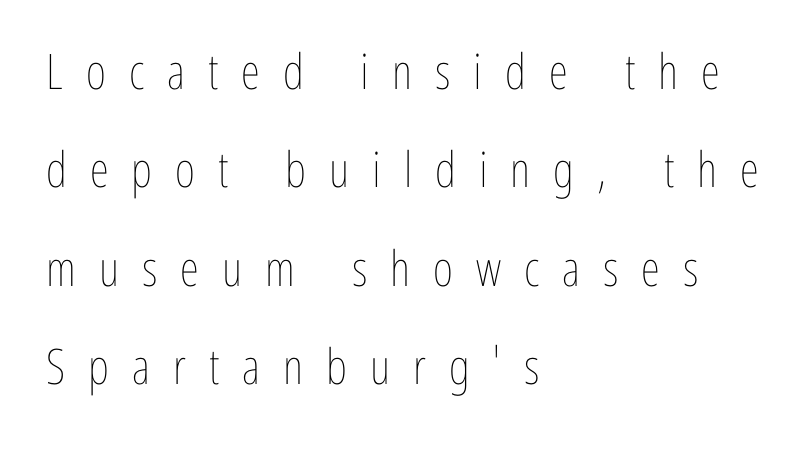
The image shows 49 px thin, condensed type, upright; set left-aligned, loose line spacing (2.01x), unusually wide letter spacing (+0.47 em), not underlined; low stroke contrast and a medium x-height.
